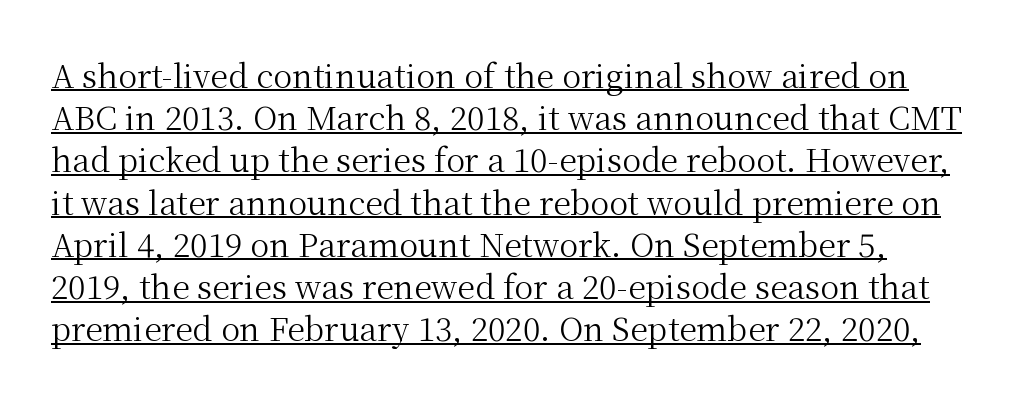
The gaps between neighbouring characters are ordinary and unremarkable. Italic? Not at all — the glyphs are vertical. The words here are underlined. The line-height multiplier appears to be the usual default.
